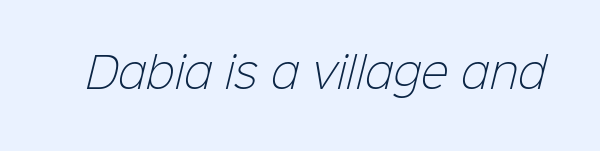
To sum up the face: it is a sans, with no serifs. Do the characters align in a grid? No, the font is proportional. Short note: letters normally spaced. Counters stay open thanks to moderate or lighter strokes. Each row of text sits above clean, open space.
